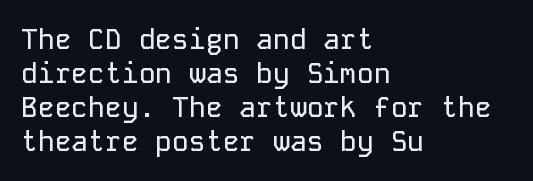
Monospaced: the letters line up in strict vertical columns. Nope, not italic — everything's standing straight. A typesetter would label this face a sans. Teacher's note: observe the even left margin — that is flush-left alignment.
